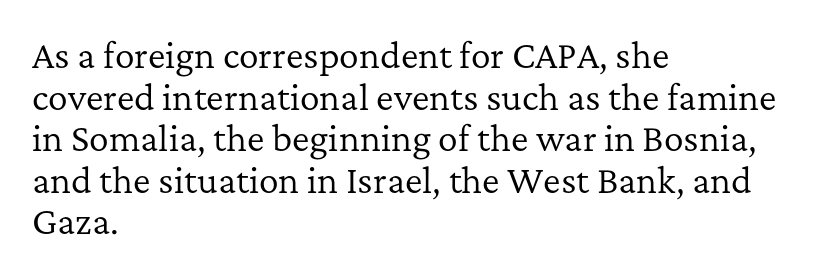
The image shows 33 px regular-weight serif type, upright; set left-aligned, normal line spacing (1.26x), normal letter spacing, not underlined; low stroke contrast and a medium x-height.
